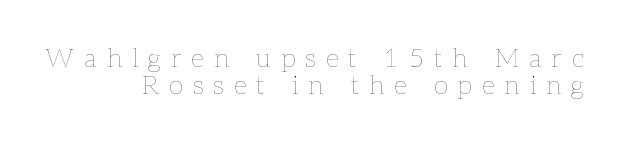
The image shows 26 px text type, upright; set right-aligned, tight line spacing (1.04x), unusually wide letter spacing (+0.39 em), not underlined.
